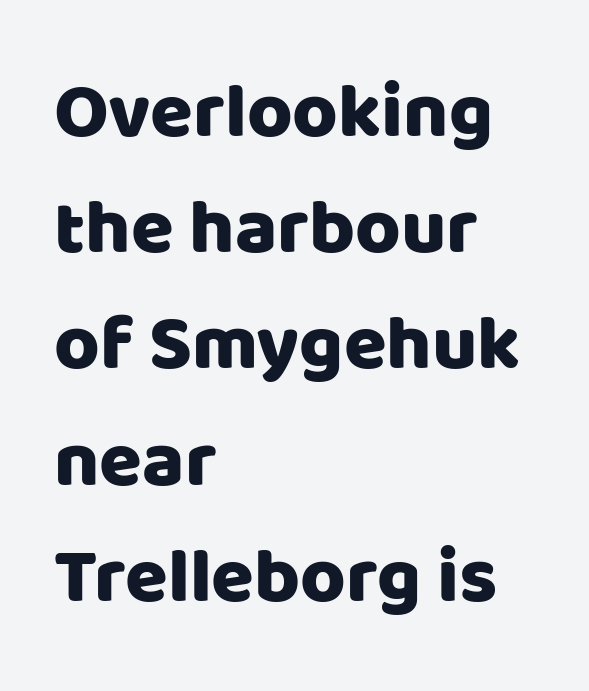
{"serif": "no", "italic": "no", "width": "normal", "stroke_contrast": "low", "x_height": "large", "monospaced": "no", "underline": "no", "align": "left", "line_spacing": "normal", "line_spacing_ratio": 1.49, "letter_spacing": "normal", "letter_spacing_em": 0.0, "glyph_px": 78}
